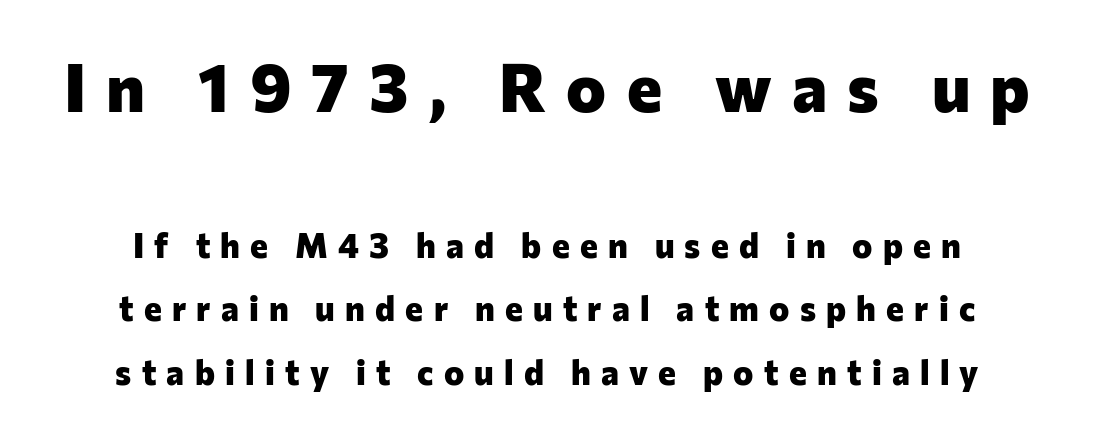
Q: Is the text bold? A: Yes.
Q: Is the text italic (slanted)? A: No, it is upright.
Q: Is the typeface a serif or a sans-serif typeface? A: Sans-serif.
Q: Is the text underlined? A: No.
Q: How is the paragraph aligned? A: Centered.
Q: Is the spacing between letters normal or unusually wide? A: Unusually wide.
Q: Which block of text is set in a larger size, the first (top) or the second (bottom)? A: The first (top) one.
Q: Width (condensed, normal, or wide)? A: Normal.
Q: Stroke contrast? A: Low.
Q: x-height? A: Medium.
Q: Monospaced? A: No.
